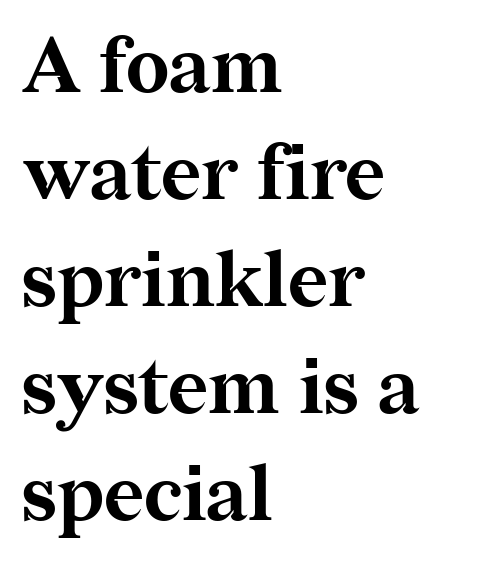
Q: Is the text bold? A: Yes.
Q: Is the text italic (slanted)? A: No, it is upright.
Q: Is the typeface a serif or a sans-serif typeface? A: Serif.
Q: Is the text underlined? A: No.
Q: How is the paragraph aligned? A: Left-aligned.
Q: Is the spacing between letters normal or unusually wide? A: Normal.
Q: Is the spacing between lines tight, normal or loose? A: Normal.
Q: Width (condensed, normal, or wide)? A: Normal.
Q: Stroke contrast? A: Medium.
Q: x-height? A: Medium.
Q: Monospaced? A: No.
